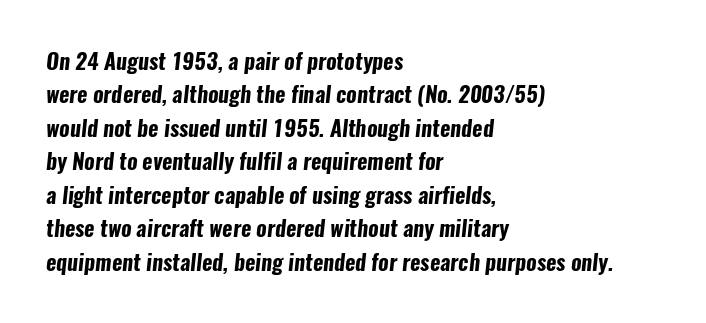
Caption: multi-line text, flush left, ragged right. A clean baseline with only descenders dipping below it. Inter-character spacing is left at the font's built-in metrics. Set as a true bold cut, around the 700 mark. The designer left line spacing at the default.
